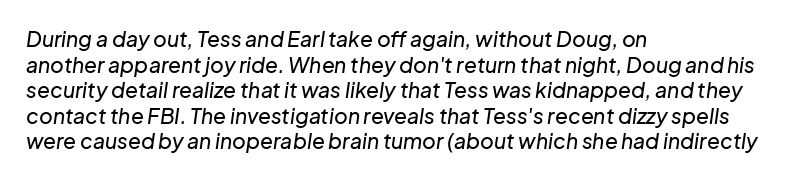
The image shows 21 px text type, italic (leaning right); set left-aligned, line spacing 1.22x, normal letter spacing, not underlined.
